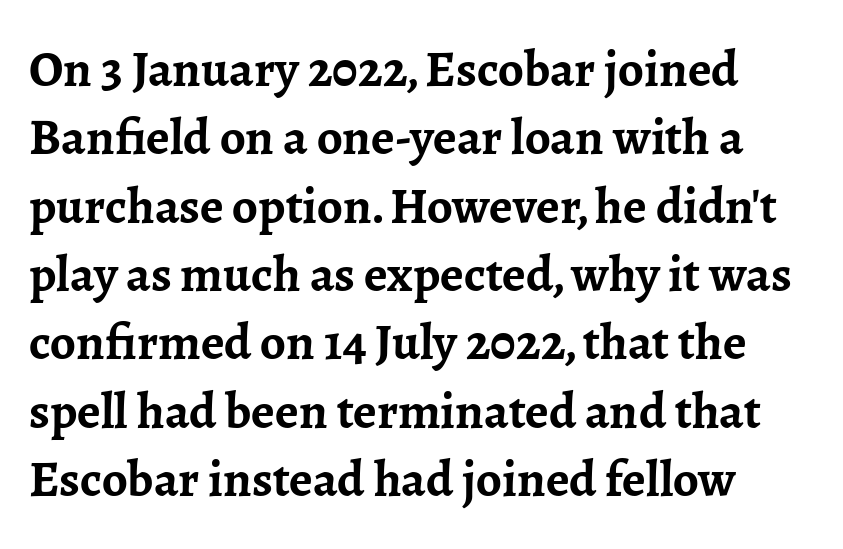
The image shows 51 px semibold serif type, upright; set normal line spacing (1.34x), normal letter spacing, not underlined; low stroke contrast and a medium x-height.
